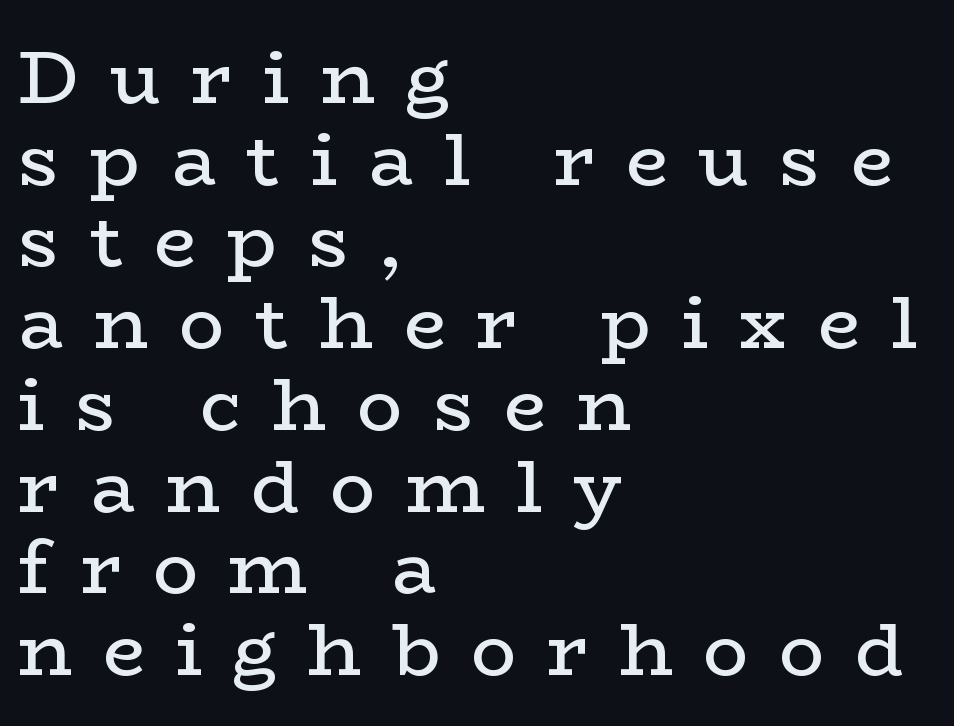
The image shows 75 px regular-weight, wide serif type, upright; set left-aligned, tight line spacing (1.09x), unusually wide letter spacing (+0.41 em), not underlined; low stroke contrast and a medium x-height.
